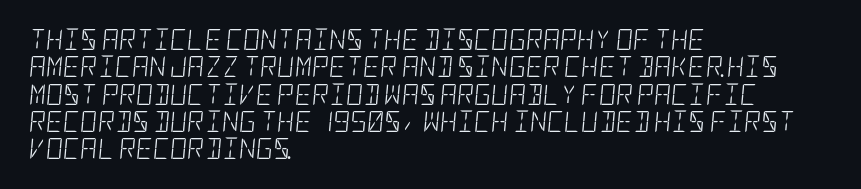
Tracking here is standard; glyphs follow each other at the usual distance. Yep, that's italic — everything's leaning. The foot of each line stays bare and open. Every row of glyphs begins at an identical x-position on the left. The vertical gap from one line to the next is medium.
